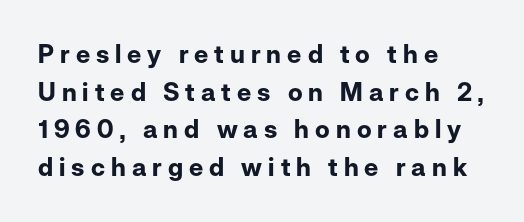
Q: Is the text bold? A: Yes.
Q: Is the text italic (slanted)? A: No, it is upright.
Q: Is the text underlined? A: No.
Q: How is the paragraph aligned? A: Left-aligned.
Q: Is the spacing between letters normal or unusually wide? A: Unusually wide.
Q: Is the spacing between lines tight, normal or loose? A: Normal.
